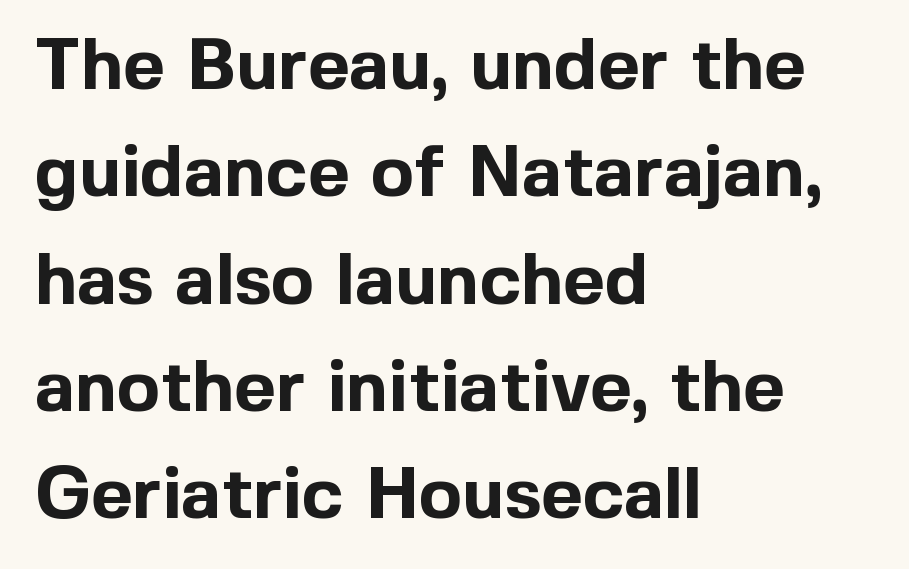
These lines are composed in type without serifs. This rendering leaves character spacing at its baseline value. Students, this is bold: see how much ink each stroke carries. Varying glyph widths throughout — classic text-font behaviour.
